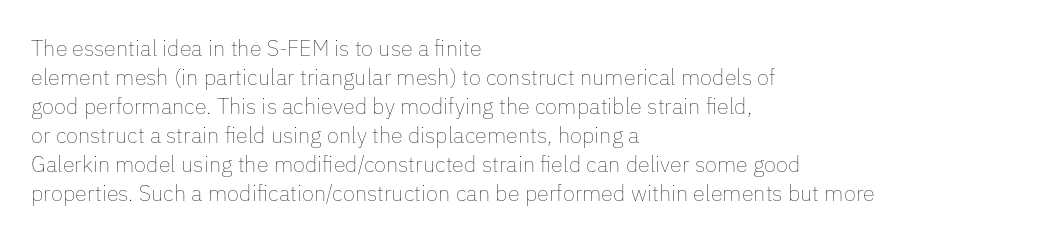
Q: Is the text bold? A: No.
Q: Is the text italic (slanted)? A: No, it is upright.
Q: Is the text underlined? A: No.
Q: How is the paragraph aligned? A: Left-aligned.
Q: Is the spacing between letters normal or unusually wide? A: Normal.
Q: Is the spacing between lines tight, normal or loose? A: Normal.
